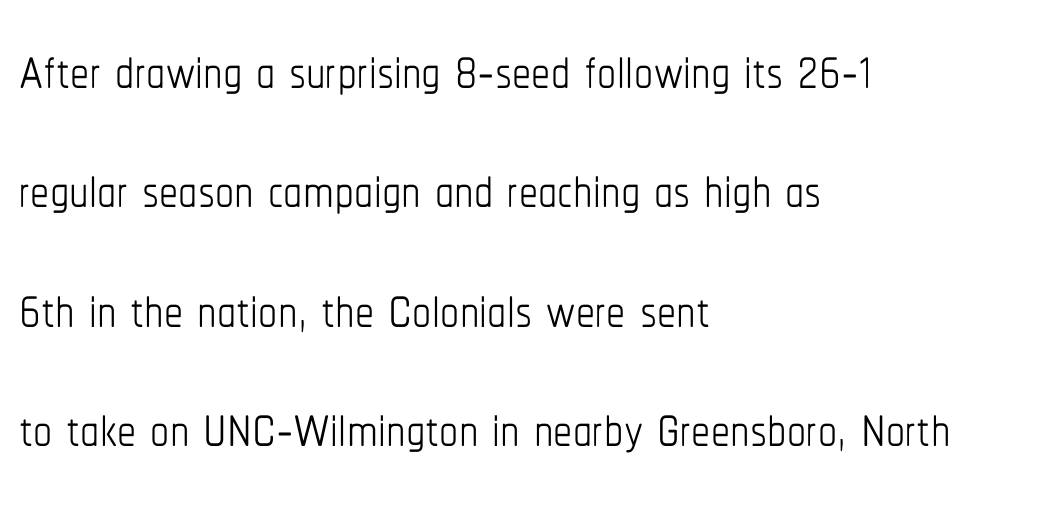
The image shows 76 px thin, condensed type, upright; set left-aligned, normal line spacing (1.57x), normal letter spacing, not underlined; low stroke contrast and a medium x-height.
